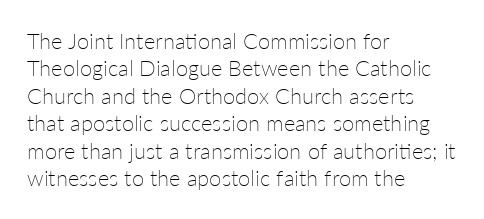
Q: Is the text bold? A: No.
Q: Is the text italic (slanted)? A: No, it is upright.
Q: Is the text underlined? A: No.
Q: How is the paragraph aligned? A: Left-aligned.
Q: Is the spacing between letters normal or unusually wide? A: Normal.
Q: Is the spacing between lines tight, normal or loose? A: Normal.
